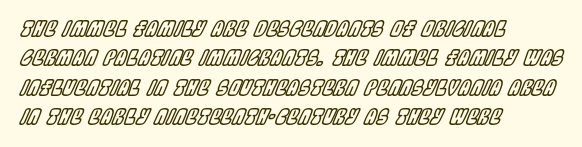
The image shows 21 px text type, italic (leaning right); set left-aligned, normal line spacing (1.4x), normal letter spacing, not underlined.
